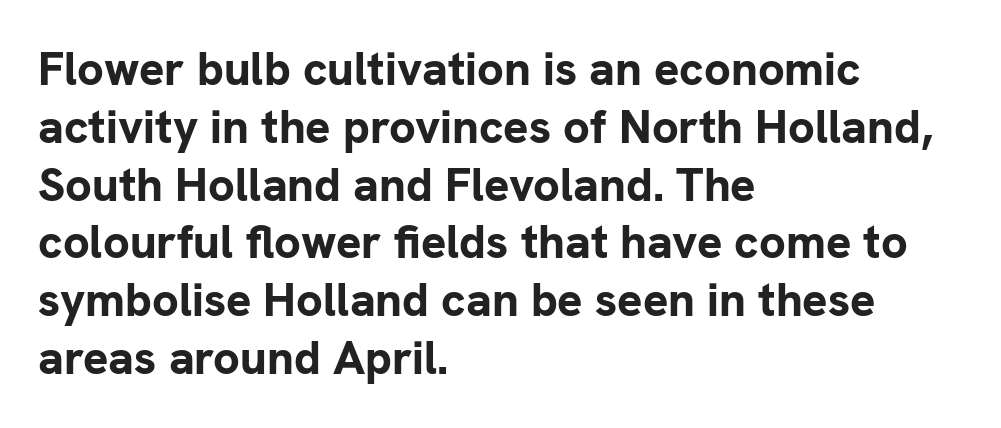
Rule under the text: the space is simply empty. This rendering uses left alignment, leaving the right contour irregular. The letters stand straight up with perfectly vertical stems. Looks like regular typesetting: each glyph gets only the width it needs.
